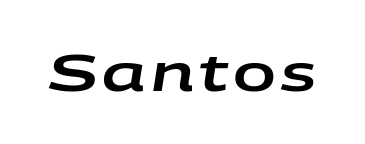
The image shows 51 px wide type, italic (leaning right); set not underlined; low stroke contrast and a large x-height.
